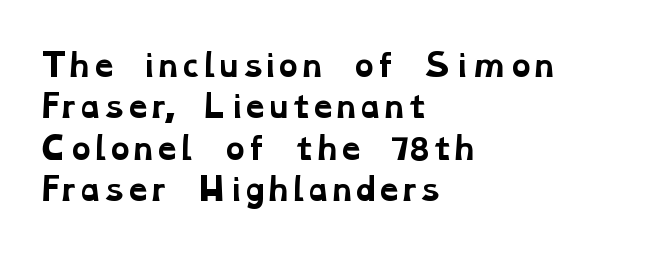
{"serif": "yes", "bold": "yes", "weight": "bold", "width": "wide", "stroke_contrast": "low", "x_height": "medium", "monospaced": "no", "underline": "no", "align": "left", "line_spacing": "normal", "line_spacing_ratio": 1.38, "letter_spacing": "normal", "letter_spacing_em": 0.0, "glyph_px": 30}
